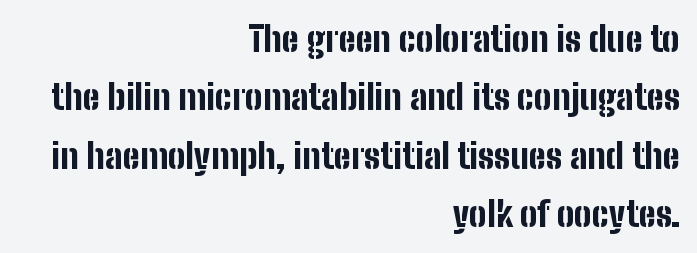
The image shows 35 px bold, condensed sans-serif type, upright; set right-aligned, normal line spacing (1.67x), normal letter spacing, not underlined; low stroke contrast and a medium x-height.
